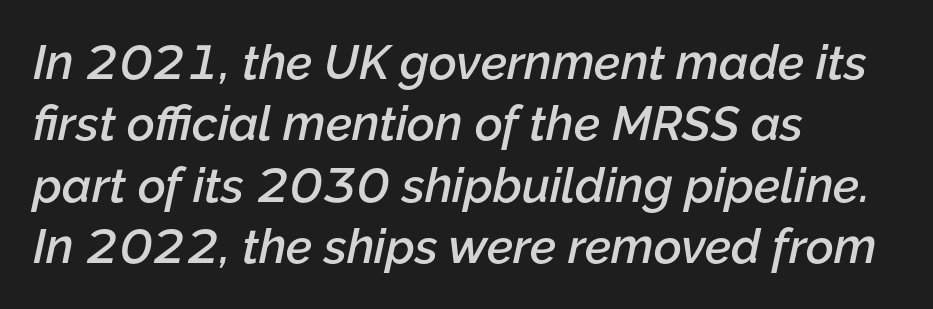
The image shows 48 px semibold type, italic (leaning right); set left-aligned, normal line spacing (1.28x), normal letter spacing, not underlined; low stroke contrast and a medium x-height.
